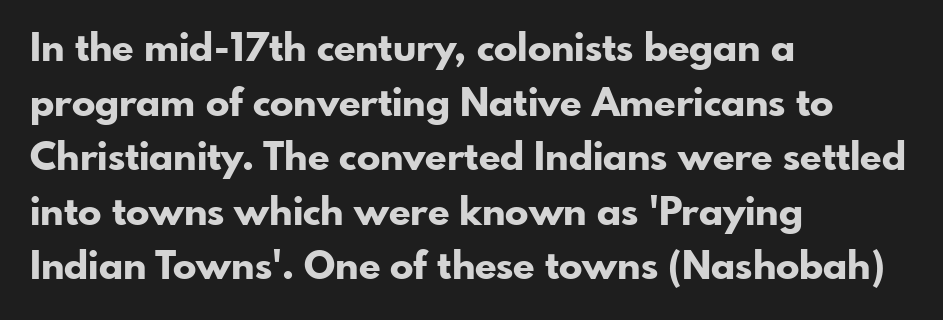
The image shows 39 px bold sans-serif type, upright; set left-aligned, normal line spacing (1.4x), normal letter spacing, not underlined; low stroke contrast and a small x-height.
